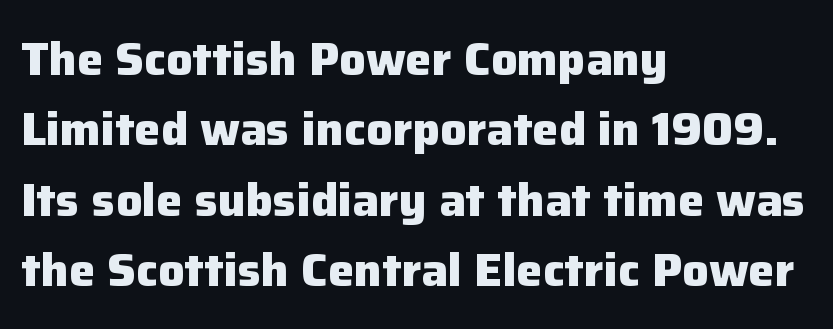
Q: Is the text bold? A: Yes.
Q: Is the text italic (slanted)? A: No, it is upright.
Q: Is the typeface a serif or a sans-serif typeface? A: Sans-serif.
Q: Is the text underlined? A: No.
Q: How is the paragraph aligned? A: Left-aligned.
Q: Is the spacing between letters normal or unusually wide? A: Normal.
Q: Is the spacing between lines tight, normal or loose? A: Normal.
Q: Width (condensed, normal, or wide)? A: Normal.
Q: Stroke contrast? A: Low.
Q: x-height? A: Medium.
Q: Monospaced? A: No.
